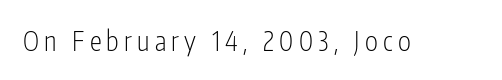
The space directly below the letters is spotless. The letters look calm and open, with moderate or lighter stems. Notice how the stems are strictly vertical — no italics here.
